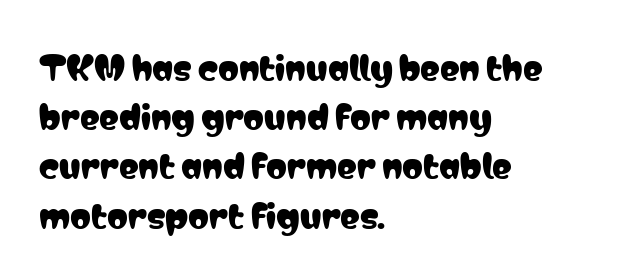
The letters advance in unequal steps, a hallmark of proportional type. The lettering holds an erect, upright posture throughout. This rendering leaves character spacing at its baseline value. In terms of leading, this rendering sits right in the middle. Leftover space on each line is placed entirely after the last word.
